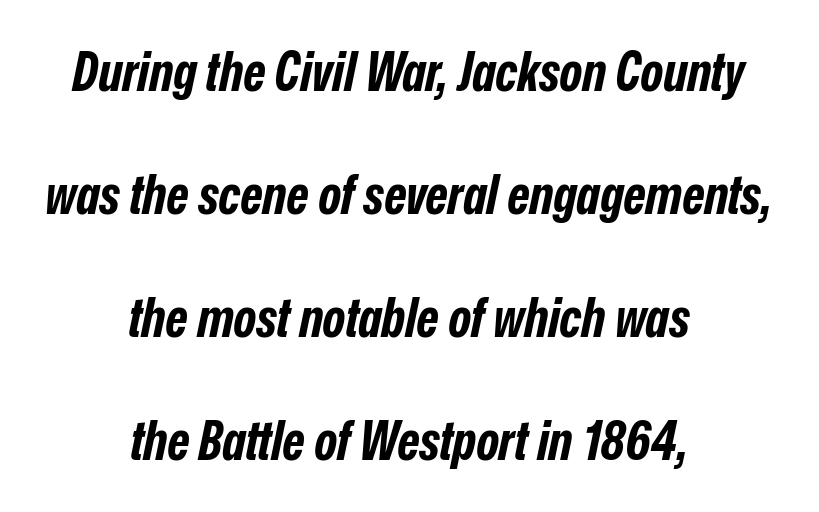
Q: Is the text bold? A: Yes.
Q: Is the text italic (slanted)? A: Yes, it leans right by about 12 degrees.
Q: Is the text underlined? A: No.
Q: How is the paragraph aligned? A: Centered.
Q: Is the spacing between letters normal or unusually wide? A: Normal.
Q: Is the spacing between lines tight, normal or loose? A: Loose.
Q: Width (condensed, normal, or wide)? A: Condensed.
Q: Stroke contrast? A: Low.
Q: x-height? A: Medium.
Q: Monospaced? A: No.
